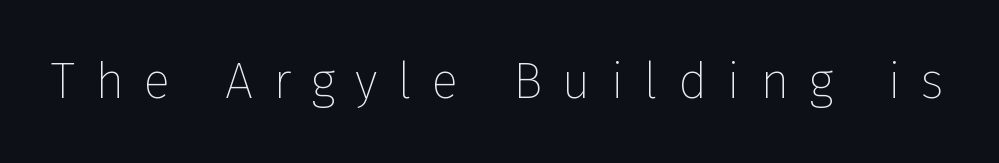
These lines were composed using upright roman letters. The passage shown is not underscored anywhere. Letterform terminals end flat and unadorned throughout the passage. In terms of letterspacing, this is a distinctly airy, spread setting. You could not count columns in this text — the font is proportionally spaced. Is the stroke heavy? The answer is a plain regular-or-lighter.
